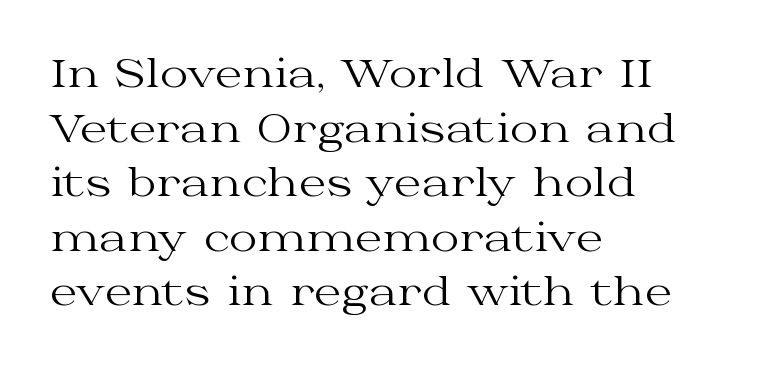
{"serif": "yes", "italic": "no", "bold": "no", "weight": "regular", "width": "wide", "stroke_contrast": "medium", "x_height": "medium", "monospaced": "no", "underline": "no", "align": "left", "line_spacing": "normal", "line_spacing_ratio": 1.4, "letter_spacing": "normal", "letter_spacing_em": 0.0, "glyph_px": 39}
